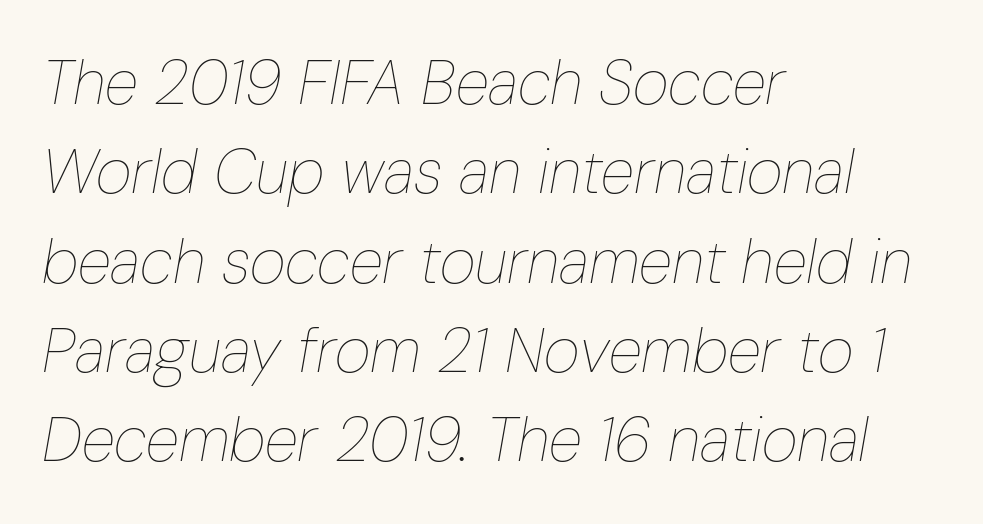
Q: Is the text bold? A: No.
Q: Is the text italic (slanted)? A: Yes, it leans right by about 10 degrees.
Q: Is the text underlined? A: No.
Q: How is the paragraph aligned? A: Left-aligned.
Q: Is the spacing between letters normal or unusually wide? A: Normal.
Q: Is the spacing between lines tight, normal or loose? A: Normal.
Q: Width (condensed, normal, or wide)? A: Condensed.
Q: Stroke contrast? A: Low.
Q: x-height? A: Medium.
Q: Monospaced? A: No.
